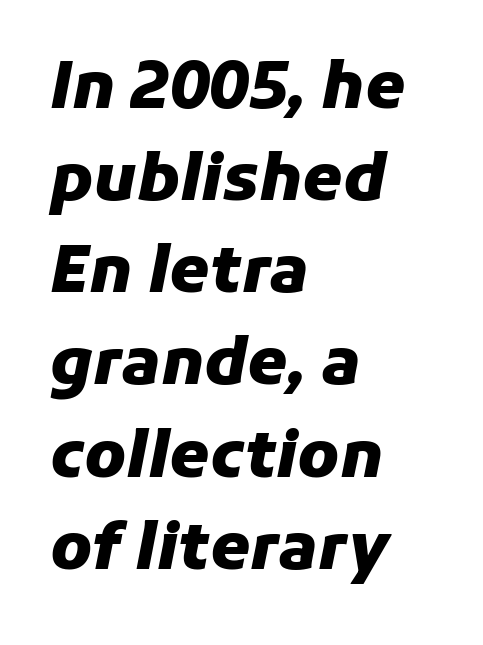
There's an unmistakable incline to the writing here. Line beginnings align vertically; line endings do not. Lines of text with bare space underneath. As a designer I'd log this as weight 700, bold.
